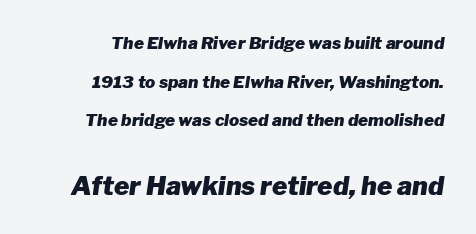
{"italic": "yes", "lean": "right", "slant_degrees": 8, "bold": "yes", "underline": "no", "line_spacing": "loose", "line_spacing_ratio": 2.27, "letter_spacing": "normal", "letter_spacing_em": 0.0, "larger_block": "second", "size_ratio": 1.53, "glyph_px": 26}
